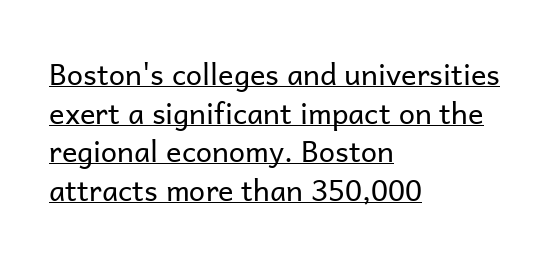
{"serif": "no", "italic": "no", "bold": "no", "weight": "regular", "width": "normal", "stroke_contrast": "low", "x_height": "medium", "monospaced": "no", "underline": "yes", "align": "left", "line_spacing": "normal", "line_spacing_ratio": 1.33, "letter_spacing": "normal", "letter_spacing_em": 0.0, "glyph_px": 29}
